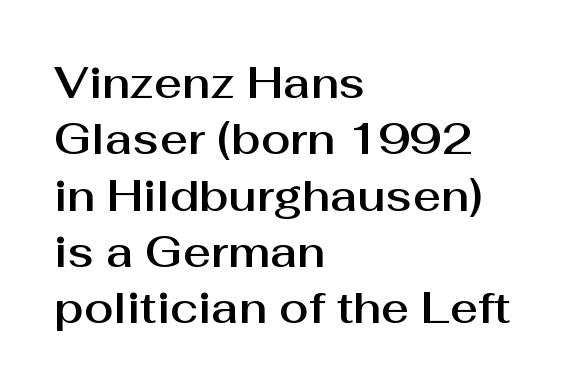
The image shows 43 px sans-serif type, upright; set left-aligned, normal line spacing (1.31x), normal letter spacing, not underlined; medium stroke contrast and a medium x-height.
